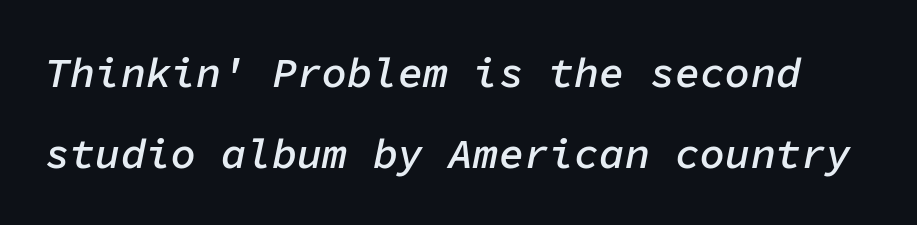
Decoration check: the copy has no underline. Monospaced: the letters line up in strict vertical columns. The rendering uses a semibold face; strokes are thickened but not to full bold. Looking at the ascenders, they clearly lean.
